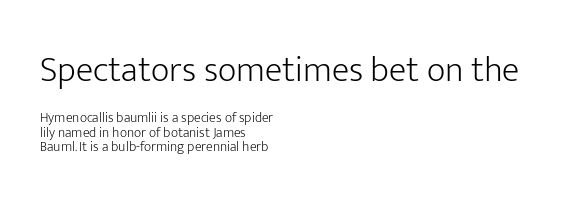
The image shows 36 px light sans-serif type, upright; set left-aligned, tight line spacing (1.04x), normal letter spacing, not underlined; the first (top) block is 2.57x larger; low stroke contrast and a medium x-height.
